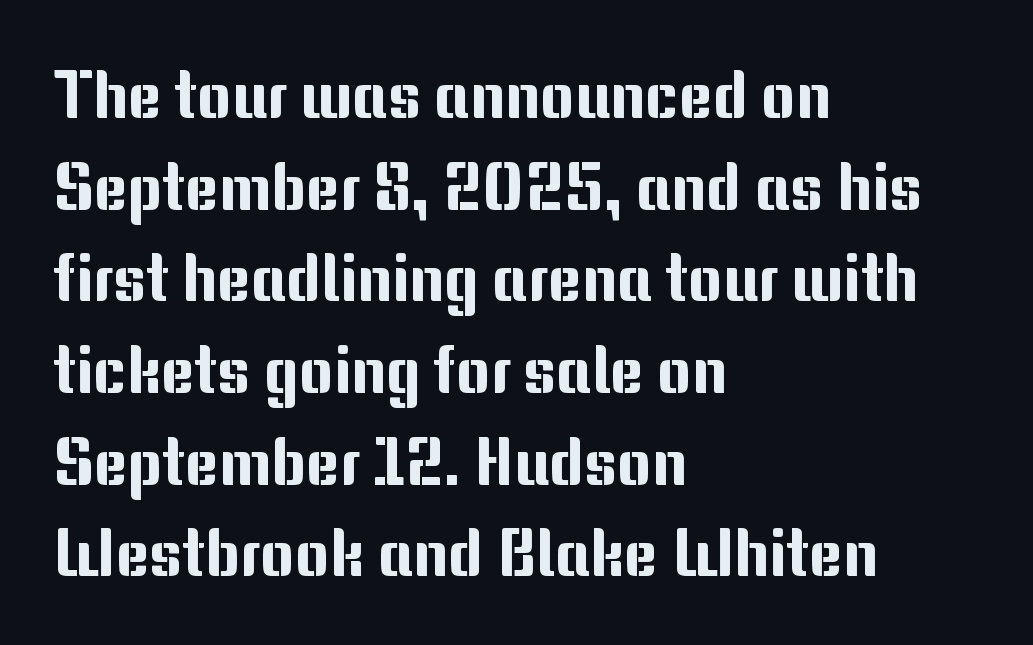
Q: Is the text italic (slanted)? A: No, it is upright.
Q: Is the typeface a serif or a sans-serif typeface? A: Sans-serif.
Q: Is the text underlined? A: No.
Q: How is the paragraph aligned? A: Left-aligned.
Q: Is the spacing between letters normal or unusually wide? A: Normal.
Q: Is the spacing between lines tight, normal or loose? A: Normal.
Q: Width (condensed, normal, or wide)? A: Normal.
Q: Stroke contrast? A: Medium.
Q: x-height? A: Medium.
Q: Monospaced? A: No.
